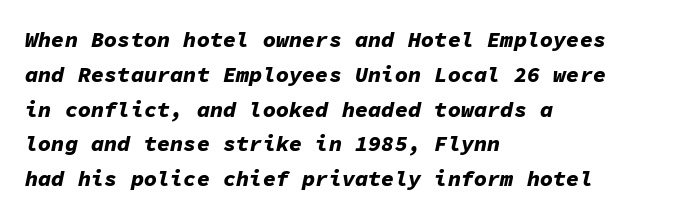
Q: Is the text bold? A: Yes.
Q: Is the text italic (slanted)? A: Yes, it leans right by about 11 degrees.
Q: Is the text underlined? A: No.
Q: How is the paragraph aligned? A: Left-aligned.
Q: Is the spacing between letters normal or unusually wide? A: Normal.
Q: Is the spacing between lines tight, normal or loose? A: Normal.
